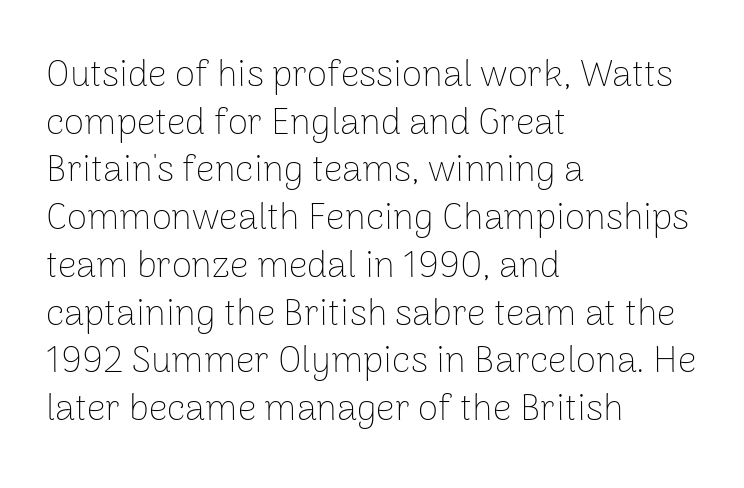
Rendered with straight, roman letterforms. The weight tops out at a normal text grade. The letters advance in unequal steps, a hallmark of proportional type. Caption: standard tracking, unaltered. Look at the bottom of the vertical strokes: they stop flat, with no serifs. Typeset ragged right — the left edge is the straight one.
